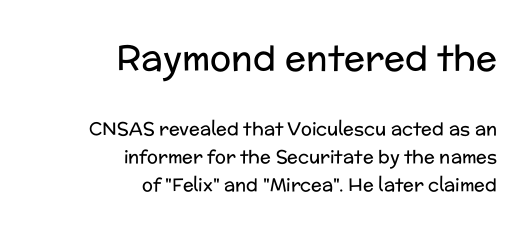
The image shows 35 px regular-weight sans-serif type, upright; set right-aligned, normal line spacing (1.57x), normal letter spacing, not underlined; the first (top) block is 1.94x larger; low stroke contrast and a medium x-height.
